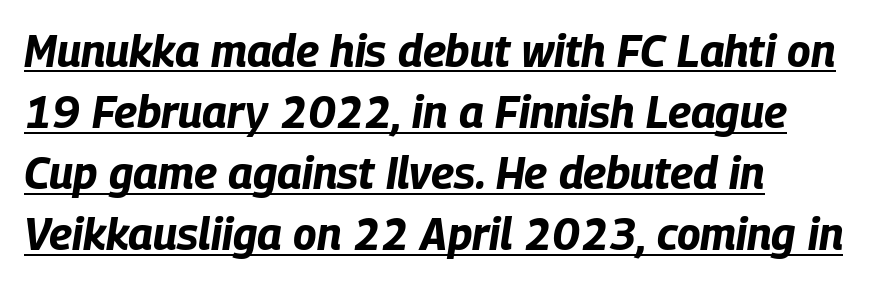
The image shows 44 px bold, condensed type, italic (leaning right); set left-aligned, normal line spacing (1.39x), normal letter spacing, underlined; low stroke contrast and a large x-height.
